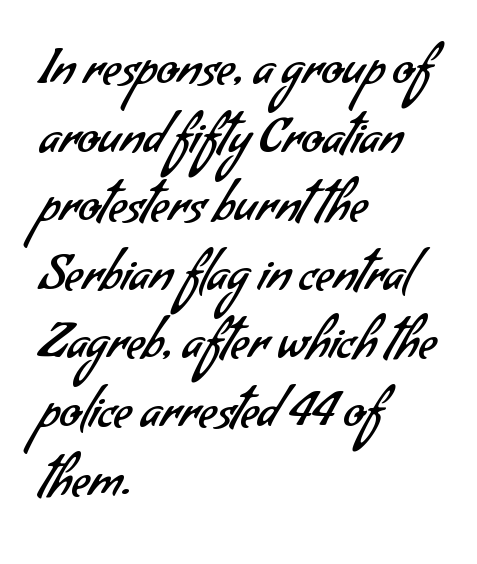
Q: Is the text bold? A: No.
Q: Is the typeface a serif or a sans-serif typeface? A: Sans-serif.
Q: Is the text underlined? A: No.
Q: How is the paragraph aligned? A: Left-aligned.
Q: Is the spacing between letters normal or unusually wide? A: Normal.
Q: Is the spacing between lines tight, normal or loose? A: Normal.
Q: Width (condensed, normal, or wide)? A: Normal.
Q: Stroke contrast? A: Low.
Q: x-height? A: Small.
Q: Monospaced? A: No.
